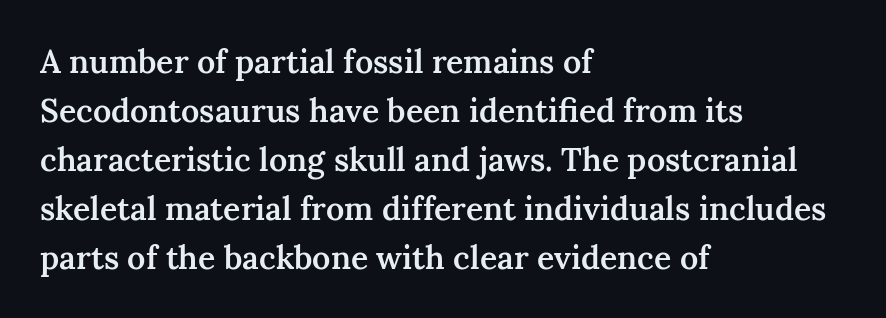
{"serif": "yes", "italic": "no", "bold": "semi", "weight": "semibold", "width": "normal", "stroke_contrast": "medium", "x_height": "medium", "monospaced": "no", "underline": "no", "align": "left", "line_spacing": "normal", "line_spacing_ratio": 1.53, "letter_spacing": "normal", "letter_spacing_em": 0.0, "glyph_px": 32}
